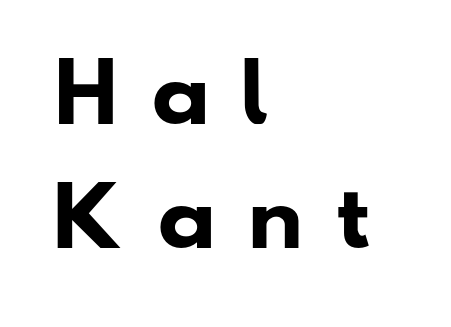
Q: Is the text bold? A: Yes.
Q: Is the typeface a serif or a sans-serif typeface? A: Sans-serif.
Q: Is the text underlined? A: No.
Q: How is the paragraph aligned? A: Left-aligned.
Q: Is the spacing between letters normal or unusually wide? A: Unusually wide.
Q: Is the spacing between lines tight, normal or loose? A: Normal.
Q: Width (condensed, normal, or wide)? A: Wide.
Q: Stroke contrast? A: Low.
Q: x-height? A: Small.
Q: Monospaced? A: No.
